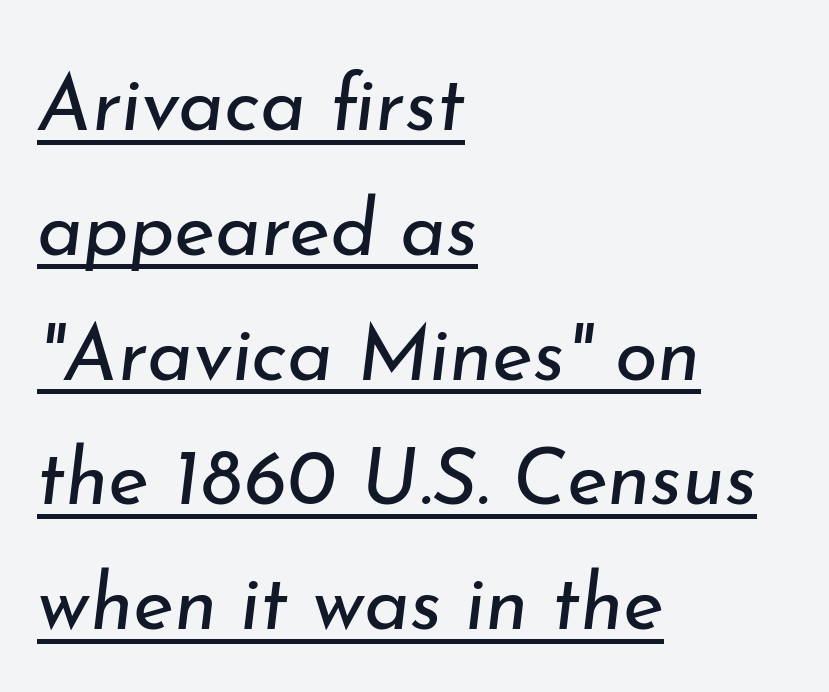
Q: Is the text bold? A: No.
Q: Is the text italic (slanted)? A: Yes, it leans right by about 7 degrees.
Q: Is the text underlined? A: Yes.
Q: How is the paragraph aligned? A: Left-aligned.
Q: Is the spacing between letters normal or unusually wide? A: Normal.
Q: Is the spacing between lines tight, normal or loose? A: Normal.
Q: Width (condensed, normal, or wide)? A: Normal.
Q: Stroke contrast? A: Low.
Q: x-height? A: Small.
Q: Monospaced? A: No.
